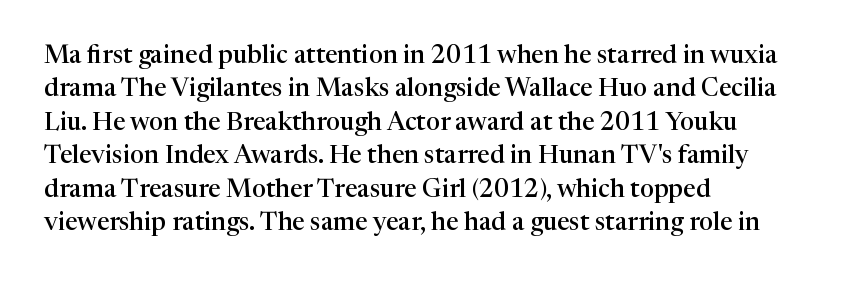
The glyphs have the mass of a demibold cut, below bold. The line-height multiplier appears to be the usual default. Any mark beneath the type? The region is blank. Layout note: lines flush left. Quick note: not italic, upright. The type is set solid horizontally, with unmodified tracking.
